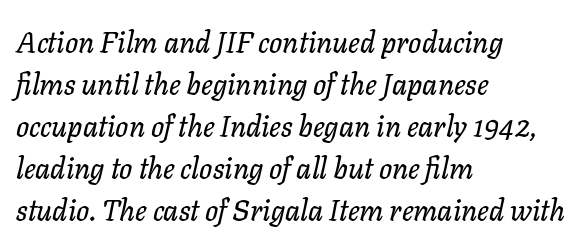
The text block is weighted toward the left margin, trailing off unevenly rightward. Baseline-to-baseline distance is the conventional proportion of letter height. These lines keep a tight, regular rhythm from letter to letter. Here the designer chose a conventional face with non-uniform glyph widths.
